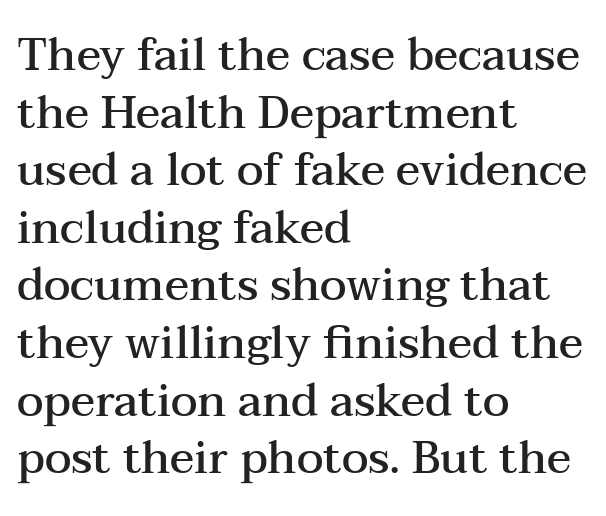
The image shows 45 px semibold, wide serif type, upright; set left-aligned, normal line spacing (1.28x), normal letter spacing, not underlined; medium stroke contrast and a medium x-height.
